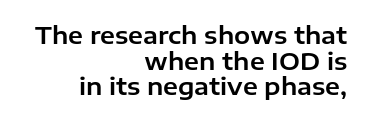
{"italic": "no", "underline": "no", "align": "right", "line_spacing": "tight", "line_spacing_ratio": 1.07, "letter_spacing": "normal", "letter_spacing_em": 0.0, "glyph_px": 24}
